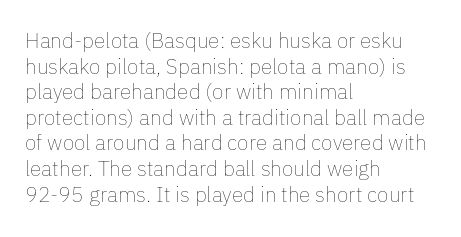
The image shows 21 px text type, upright; set left-aligned, line spacing 1.22x, normal letter spacing, not underlined.
